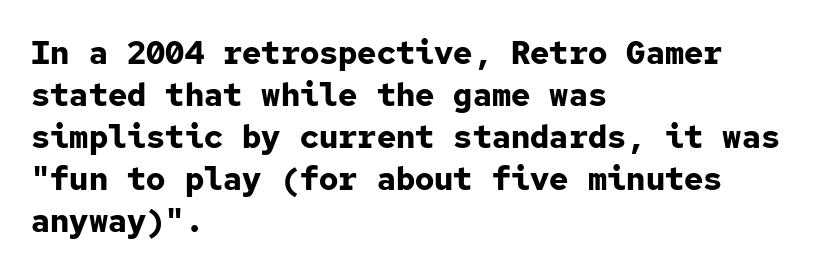
Plenty of ink on the page — the face is bold. Each word holds together tightly as a unit, with standard inter-letter gaps. The ragged edge is on the right, which tells us the setting is flush left. In terms of leading, this rendering sits right in the middle.
